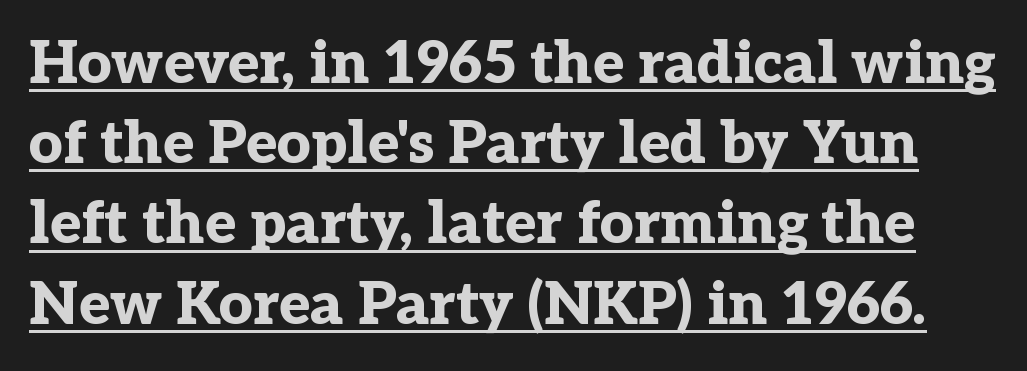
Every letter is thick-stroked: bold, no question. The tracking reads as untouched default to a designer's eye. Each line of the rendering has a horizontal stroke beneath the glyphs. Character widths vary here, with narrow letters taking less room than wide ones. Characters remain perfectly vertical along every line. The space between consecutive lines is moderate.
